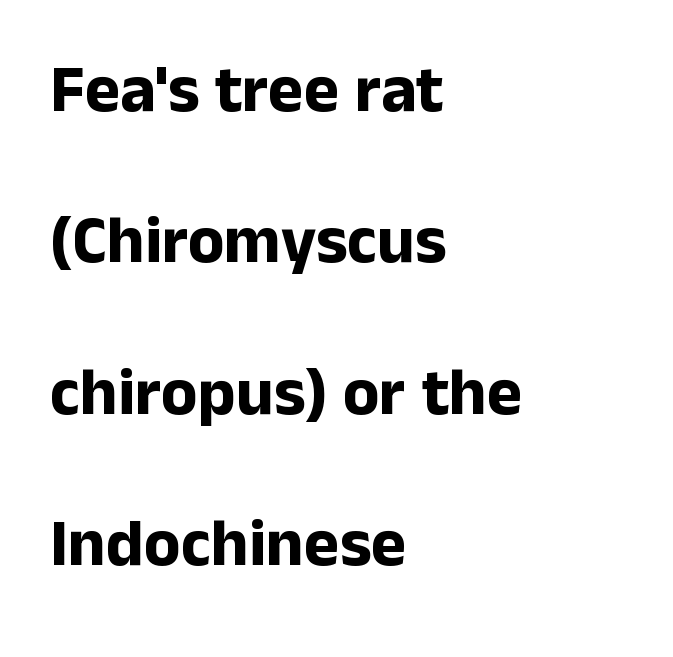
The image shows 67 px bold sans-serif type, upright; set left-aligned, loose line spacing (2.26x), normal letter spacing, not underlined; low stroke contrast and a medium x-height.
